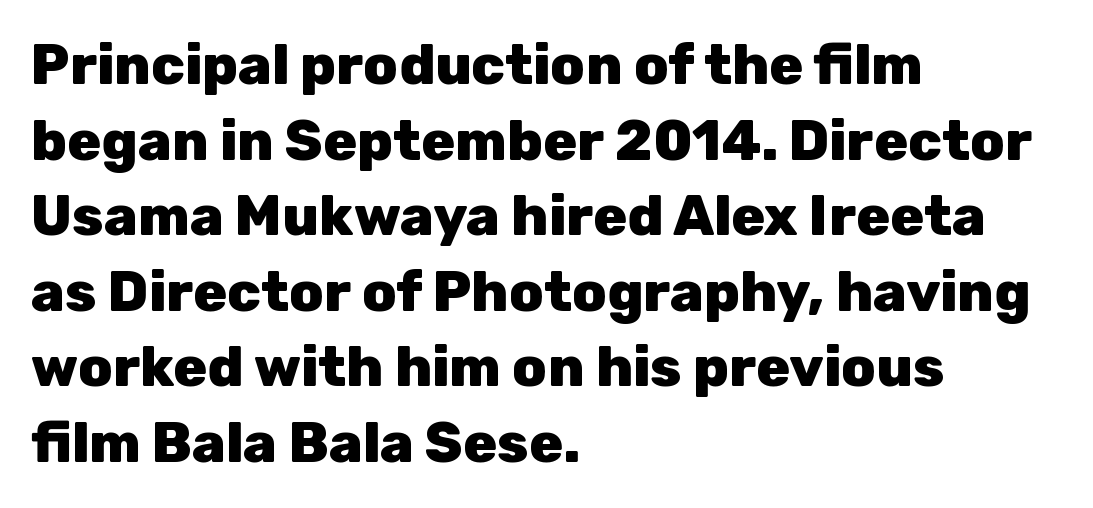
Weight check: bold — yes, fully. Standard letterfit; no display-style spreading of the glyphs. Regarding leading, the lines here are spaced in the standard way. All the whitespace from short lines collects on the right.
